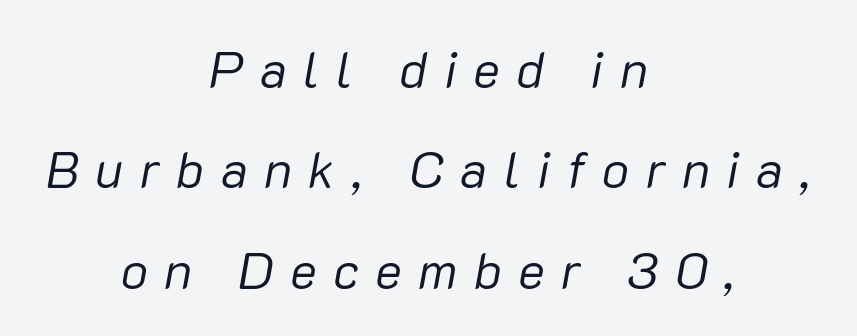
{"italic": "yes", "lean": "right", "slant_degrees": 10, "bold": "no", "weight": "regular", "width": "normal", "stroke_contrast": "low", "x_height": "medium", "monospaced": "no", "underline": "no", "align": "center", "line_spacing": "loose", "line_spacing_ratio": 1.97, "letter_spacing": "wide", "letter_spacing_em": 0.32, "glyph_px": 51}
